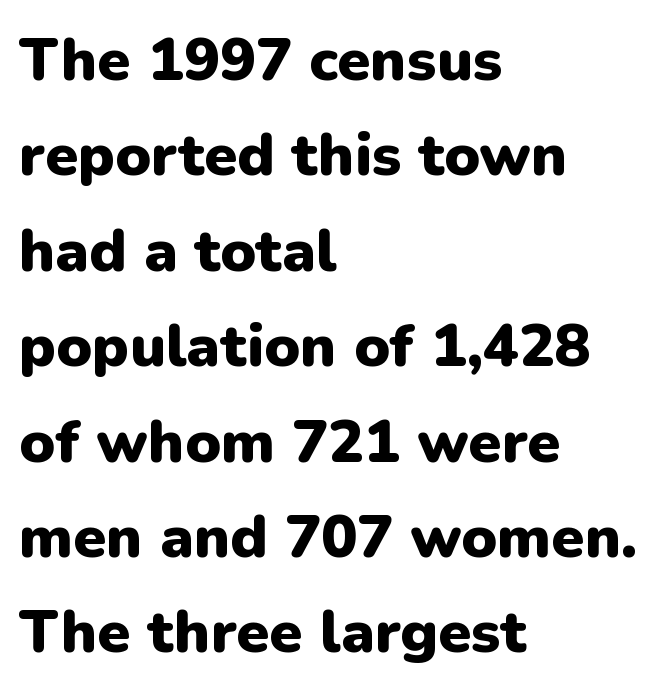
{"serif": "no", "italic": "no", "bold": "yes", "weight": "heavy", "width": "normal", "stroke_contrast": "low", "x_height": "medium", "monospaced": "no", "underline": "no", "align": "left", "line_spacing": "normal", "line_spacing_ratio": 1.59, "letter_spacing": "normal", "letter_spacing_em": 0.0, "glyph_px": 60}
